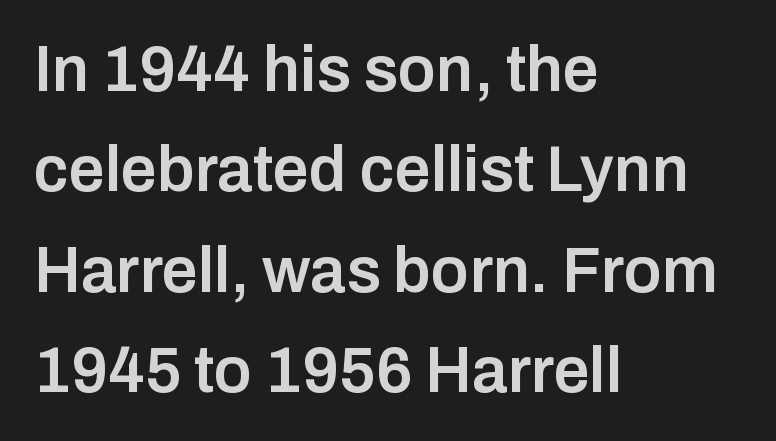
The image shows 64 px semibold sans-serif type, upright; set left-aligned, normal line spacing (1.57x), normal letter spacing, not underlined; low stroke contrast and a medium x-height.
